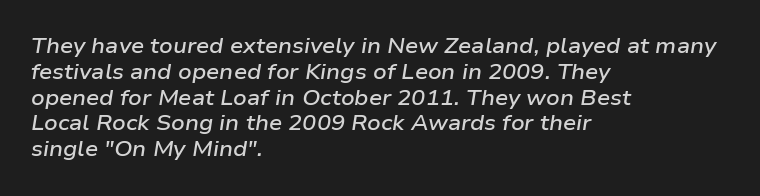
The image shows 21 px text type, italic (leaning right); set left-aligned, line spacing 1.23x, normal letter spacing, not underlined.
